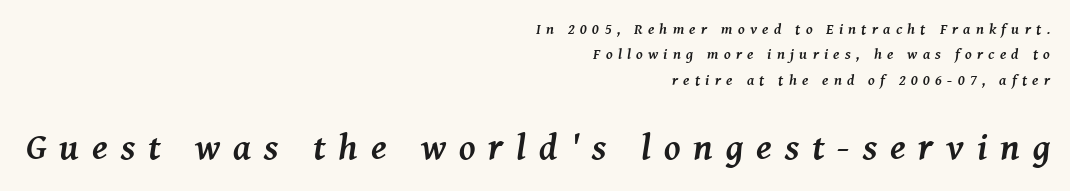
These words are printed bold, with thick strokes throughout. Is the lower block the larger one? Yes — the lower block carries the bigger type. The rendering uses natural spacing where letterforms have individual widths. Quick note: interline space is typical. The compositor pushed each line to the right boundary. Clear beneath every line of the passage.
